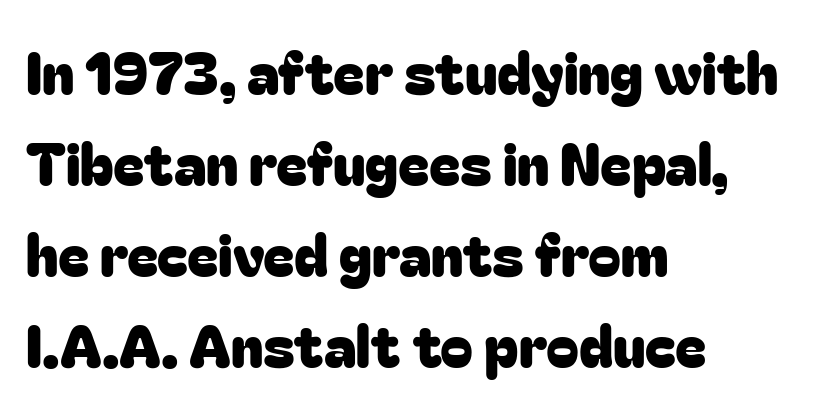
A roman cut, with each character standing at attention. Interline gaps are of average width in this sample. The passage shown has conventional tracking throughout. Does the copy run flush right? No — it runs flush left. Bare-footed words on every line.
